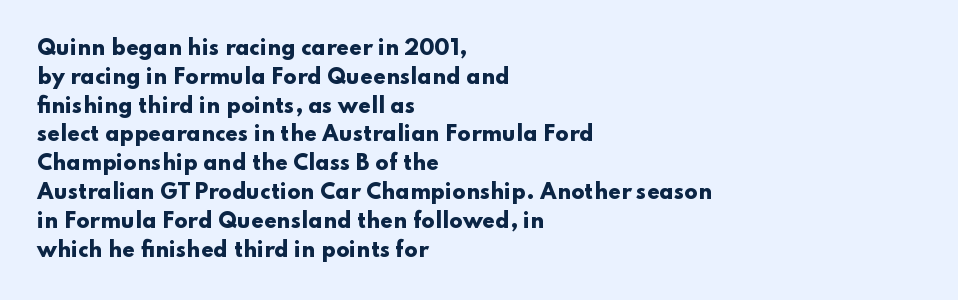
Q: Is the text bold? A: Yes.
Q: Is the text italic (slanted)? A: No, it is upright.
Q: Is the text underlined? A: No.
Q: How is the paragraph aligned? A: Left-aligned.
Q: Is the spacing between letters normal or unusually wide? A: Normal.
Q: Is the spacing between lines tight, normal or loose? A: Normal.
